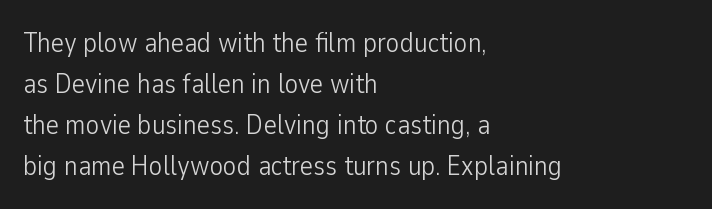
Q: Is the text bold? A: No.
Q: Is the text italic (slanted)? A: No, it is upright.
Q: Is the typeface a serif or a sans-serif typeface? A: Sans-serif.
Q: Is the text underlined? A: No.
Q: How is the paragraph aligned? A: Left-aligned.
Q: Is the spacing between letters normal or unusually wide? A: Normal.
Q: Is the spacing between lines tight, normal or loose? A: Normal.
Q: Width (condensed, normal, or wide)? A: Condensed.
Q: Stroke contrast? A: Low.
Q: x-height? A: Medium.
Q: Monospaced? A: No.
